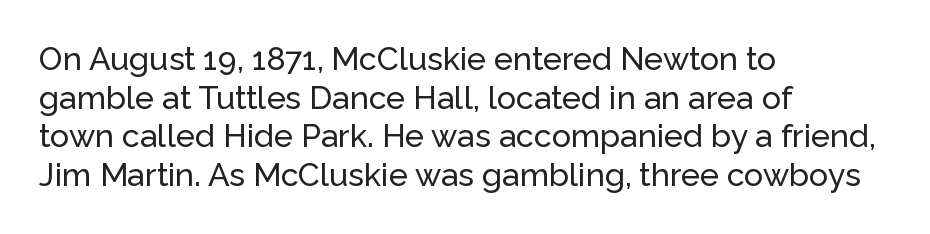
The image shows 32 px sans-serif type, upright; set left-aligned, line spacing 1.21x, normal letter spacing, not underlined; low stroke contrast and a medium x-height.
